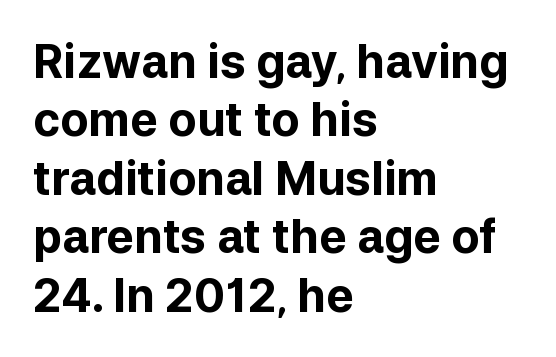
The image shows 46 px bold sans-serif type, upright; set left-aligned, normal line spacing (1.27x), normal letter spacing, not underlined; low stroke contrast and a medium x-height.
